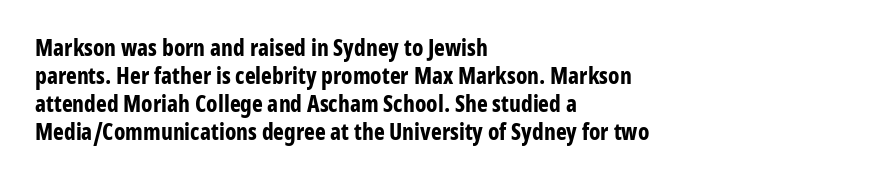
Q: Is the text bold? A: Yes.
Q: Is the text italic (slanted)? A: No, it is upright.
Q: Is the text underlined? A: No.
Q: How is the paragraph aligned? A: Left-aligned.
Q: Is the spacing between letters normal or unusually wide? A: Normal.
